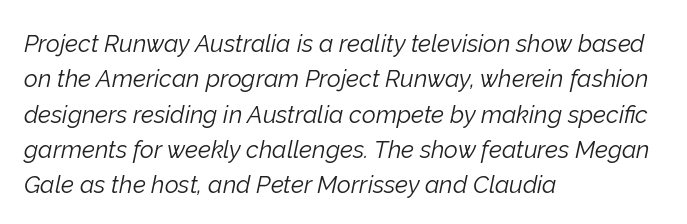
Q: Is the text bold? A: No.
Q: Is the text italic (slanted)? A: Yes, it leans right by about 12 degrees.
Q: Is the text underlined? A: No.
Q: How is the paragraph aligned? A: Left-aligned.
Q: Is the spacing between letters normal or unusually wide? A: Normal.
Q: Is the spacing between lines tight, normal or loose? A: Normal.
